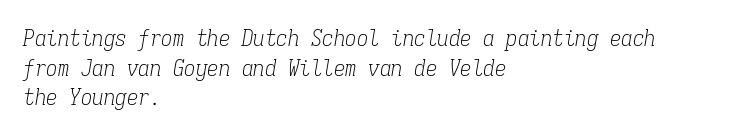
{"italic": "yes", "lean": "right", "slant_degrees": 9, "bold": "no", "underline": "no", "align": "left", "line_spacing": "normal", "line_spacing_ratio": 1.29, "letter_spacing": "normal", "letter_spacing_em": 0.0, "glyph_px": 23}
